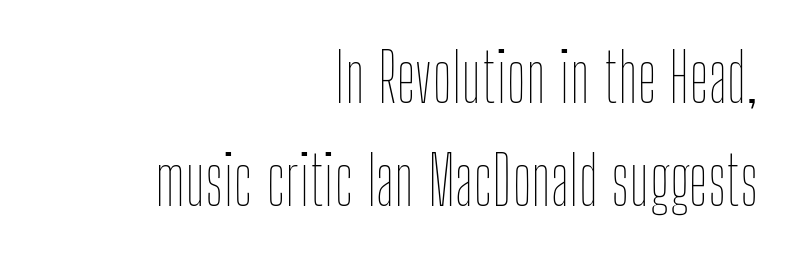
The image shows 67 px thin, condensed type, upright; set right-aligned, normal line spacing (1.54x), normal letter spacing, not underlined; low stroke contrast and a medium x-height.
